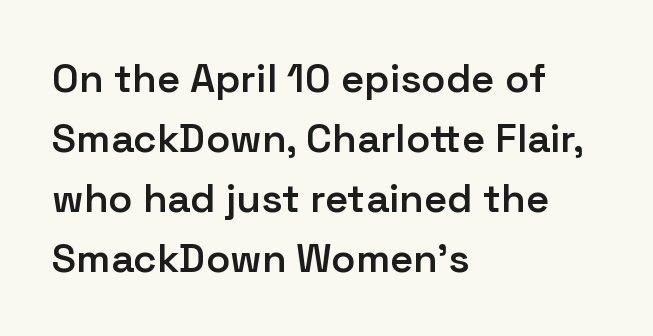
Q: Is the text bold? A: Semi-bold.
Q: Is the text italic (slanted)? A: No, it is upright.
Q: Is the typeface a serif or a sans-serif typeface? A: Sans-serif.
Q: Is the text underlined? A: No.
Q: How is the paragraph aligned? A: Left-aligned.
Q: Is the spacing between letters normal or unusually wide? A: Normal.
Q: Is the spacing between lines tight, normal or loose? A: Normal.
Q: Width (condensed, normal, or wide)? A: Normal.
Q: Stroke contrast? A: Low.
Q: x-height? A: Medium.
Q: Monospaced? A: No.
